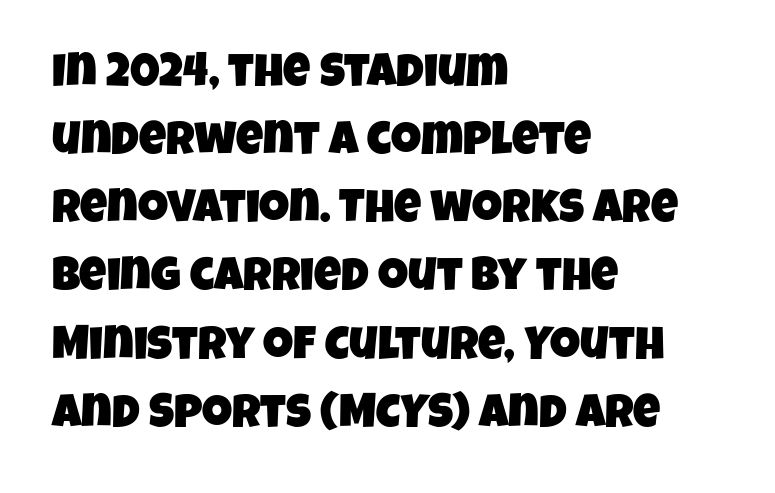
These lines sit exactly where default settings would place them. Each letter keeps its own natural width here, so spacing adapts to shape. The line texture is even and compact thanks to regular tracking. Font category for this specimen: sans-serif. In CSS terms this would be text-align: left. Decoration check: the copy has no underline.
